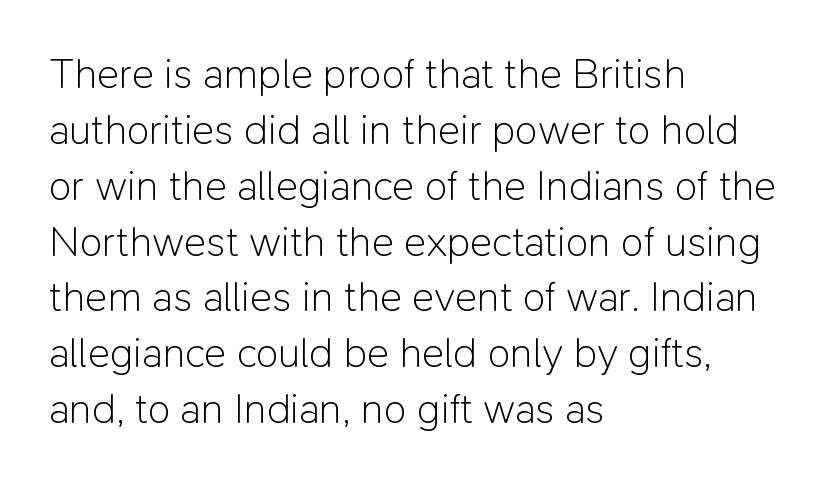
{"serif": "no", "italic": "no", "bold": "no", "weight": "light", "width": "normal", "stroke_contrast": "low", "x_height": "medium", "monospaced": "no", "underline": "no", "align": "left", "line_spacing": "normal", "line_spacing_ratio": 1.33, "letter_spacing": "normal", "letter_spacing_em": 0.0, "glyph_px": 42}
